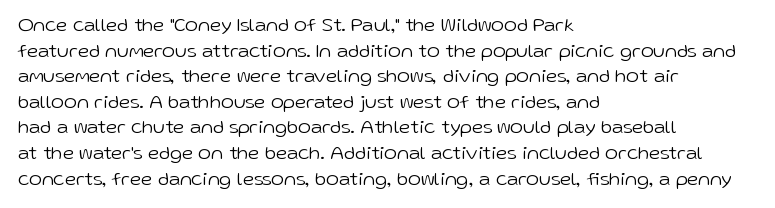
The weight would be labelled regular, book, light, or lighter still. Tall strokes in this sample are plumb rather than angled. These lines stack with their left ends in a neat column. Unmarked baselines from the first word to the last. Regular leading. A typesetter would call this zero additional tracking.
